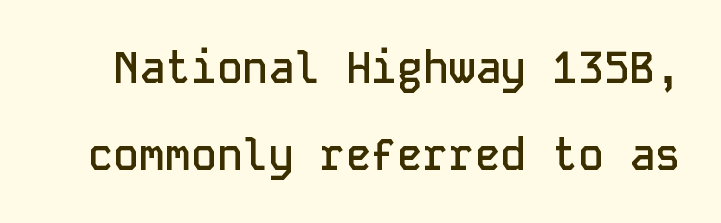
Q: Is the text bold? A: Semi-bold.
Q: Is the text italic (slanted)? A: No, it is upright.
Q: Is the typeface a serif or a sans-serif typeface? A: Sans-serif.
Q: Is the text underlined? A: No.
Q: Is the spacing between letters normal or unusually wide? A: Normal.
Q: Is the spacing between lines tight, normal or loose? A: Loose.
Q: Width (condensed, normal, or wide)? A: Normal.
Q: Stroke contrast? A: Low.
Q: x-height? A: Medium.
Q: Monospaced? A: Yes.
